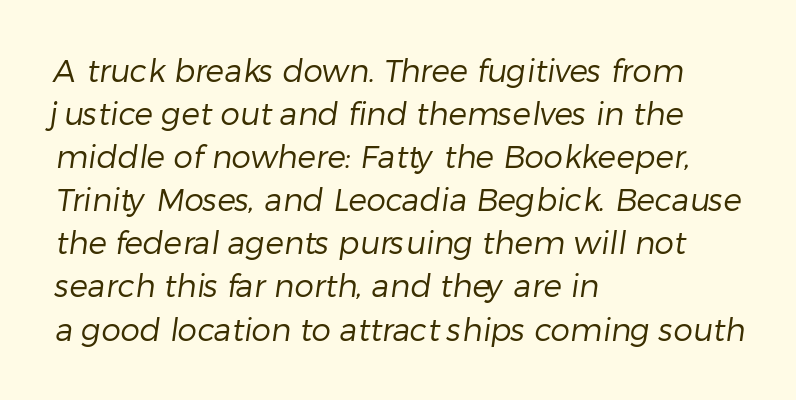
Q: Is the text bold? A: No.
Q: Is the typeface a serif or a sans-serif typeface? A: Sans-serif.
Q: Is the text underlined? A: No.
Q: How is the paragraph aligned? A: Left-aligned.
Q: Is the spacing between letters normal or unusually wide? A: Normal.
Q: Is the spacing between lines tight, normal or loose? A: Normal.
Q: Width (condensed, normal, or wide)? A: Normal.
Q: Stroke contrast? A: Low.
Q: x-height? A: Medium.
Q: Monospaced? A: No.
